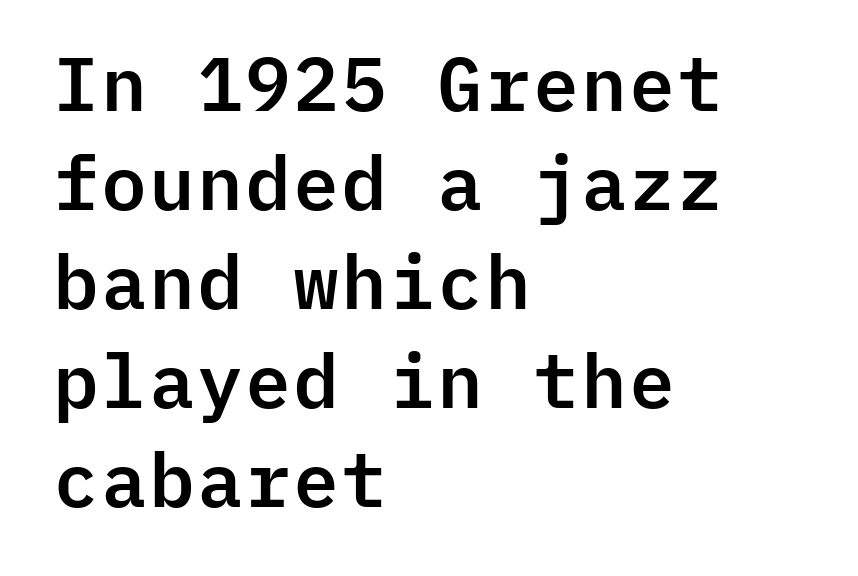
Q: Is the text italic (slanted)? A: No, it is upright.
Q: Is the typeface a serif or a sans-serif typeface? A: Sans-serif.
Q: Is the text underlined? A: No.
Q: How is the paragraph aligned? A: Left-aligned.
Q: Is the spacing between letters normal or unusually wide? A: Normal.
Q: Is the spacing between lines tight, normal or loose? A: Normal.
Q: Width (condensed, normal, or wide)? A: Normal.
Q: Stroke contrast? A: Low.
Q: x-height? A: Medium.
Q: Monospaced? A: Yes.
